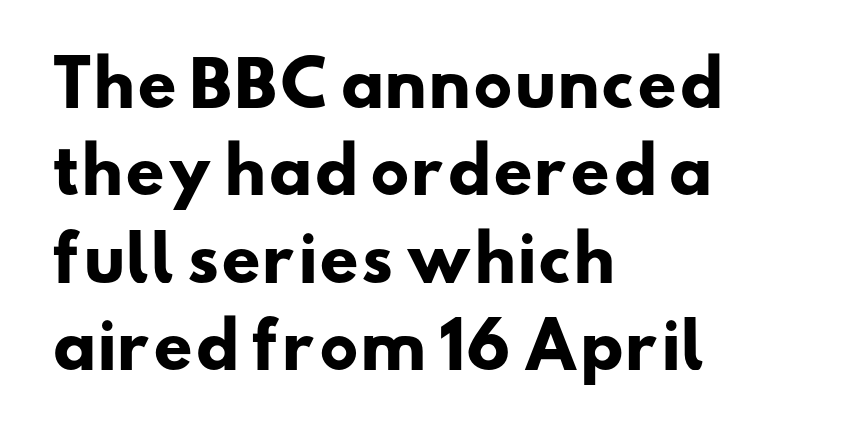
{"serif": "no", "bold": "yes", "weight": "heavy", "width": "wide", "stroke_contrast": "low", "x_height": "small", "monospaced": "no", "underline": "no", "align": "left", "line_spacing": "normal", "line_spacing_ratio": 1.41, "letter_spacing": "normal", "letter_spacing_em": 0.0, "glyph_px": 62}
